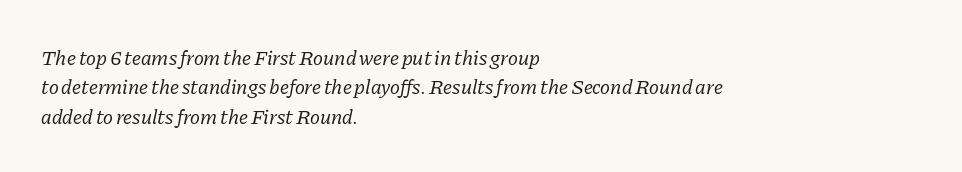
Caption: standard tracking, unaltered. Notice how the passage keeps a crisp vertical edge on the left only. Underlining? Definitely not there. Quick note: italic. Stems here are at most as thick as an everyday book face.
